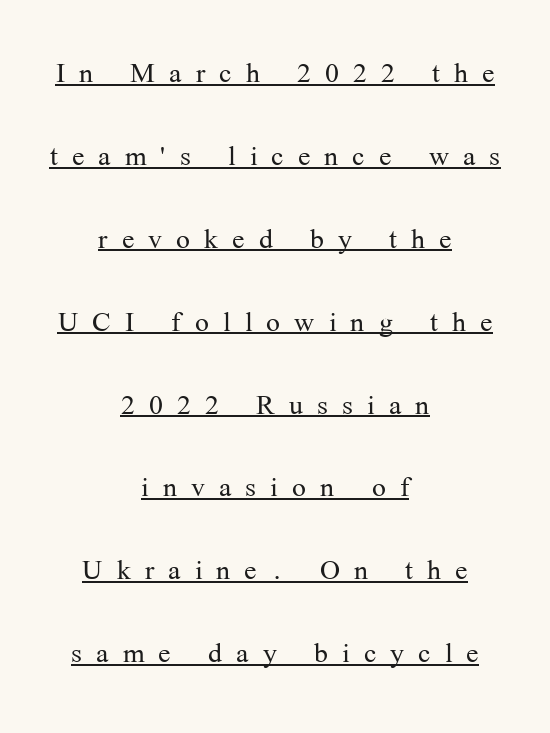
Compared with typical body copy, the letter spacing here is much looser. Font category for this specimen: serif. Rendered with straight, roman letterforms. The words here are underlined.
